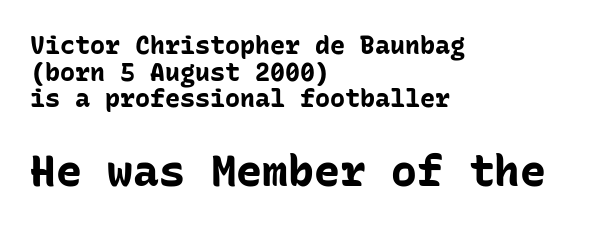
The image shows 43 px bold sans-serif type, upright, monospaced; set left-aligned, tight line spacing (1.07x), normal letter spacing, not underlined; the second (bottom) block is 1.72x larger; low stroke contrast and a medium x-height.
